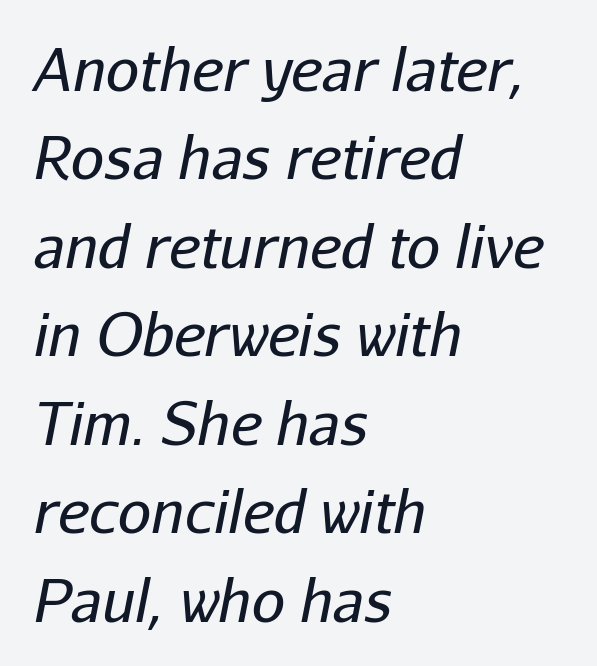
The image shows 59 px regular-weight type, italic (leaning right); set left-aligned, normal line spacing (1.5x), normal letter spacing, not underlined; low stroke contrast and a medium x-height.
